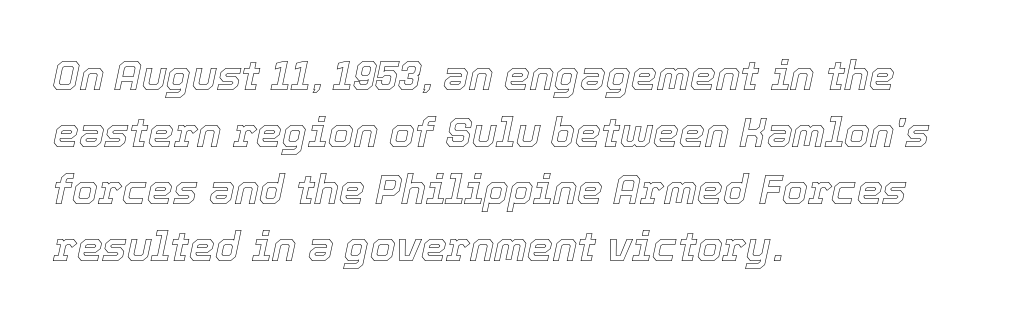
Clear beneath every line of the passage. Does extra space separate the letters? No, they use regular spacing. The rendering uses a moderate line-height, typical for paragraphs. It's the slanting kind of type.
